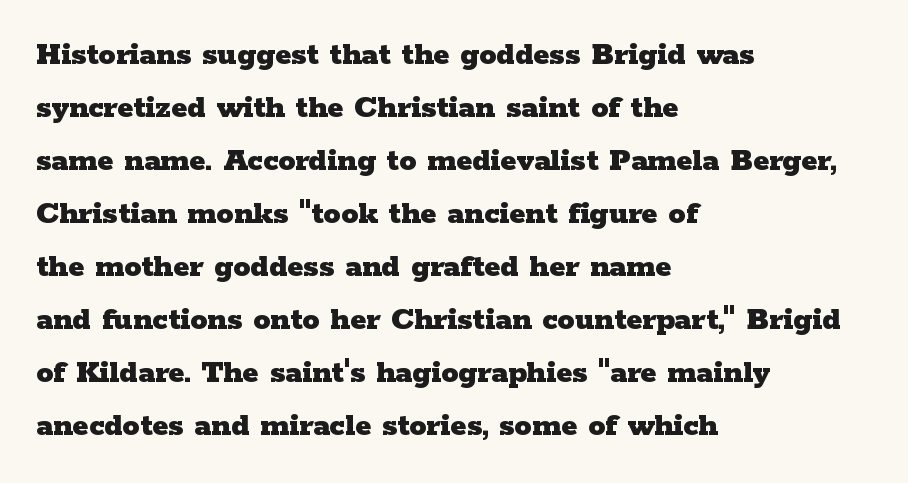
Q: Is the text bold? A: Yes.
Q: Is the text italic (slanted)? A: No, it is upright.
Q: Is the typeface a serif or a sans-serif typeface? A: Serif.
Q: Is the text underlined? A: No.
Q: How is the paragraph aligned? A: Left-aligned.
Q: Is the spacing between letters normal or unusually wide? A: Normal.
Q: Is the spacing between lines tight, normal or loose? A: Normal.
Q: Width (condensed, normal, or wide)? A: Wide.
Q: Stroke contrast? A: Low.
Q: x-height? A: Medium.
Q: Monospaced? A: No.
